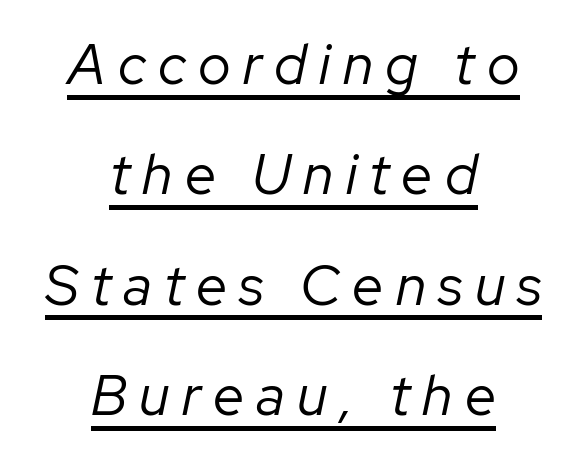
{"italic": "yes", "lean": "right", "slant_degrees": 12, "bold": "no", "weight": "regular", "width": "normal", "stroke_contrast": "low", "x_height": "medium", "monospaced": "no", "underline": "yes", "align": "center", "line_spacing": "loose", "line_spacing_ratio": 1.97, "letter_spacing": "wide", "letter_spacing_em": 0.22, "glyph_px": 56}
